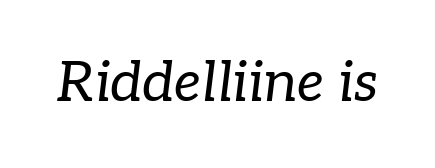
Q: Is the text bold? A: No.
Q: Is the text italic (slanted)? A: Yes, it leans right by about 7 degrees.
Q: Is the typeface a serif or a sans-serif typeface? A: Serif.
Q: Is the text underlined? A: No.
Q: Is the spacing between letters normal or unusually wide? A: Normal.
Q: Width (condensed, normal, or wide)? A: Normal.
Q: Stroke contrast? A: Low.
Q: x-height? A: Medium.
Q: Monospaced? A: No.
